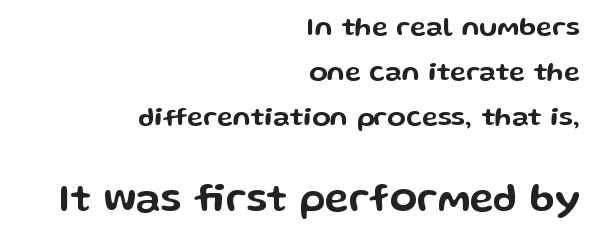
Designer's note — italics off, roman on. These lines are rendered in a variable-pitch font. Casual observation: everything's shoved over to the right. Underlining? Definitely not there. Regarding leading, the lines here are spaced in the standard way. Nothing unusual about the tracking: characters are spaced as the font intends.
